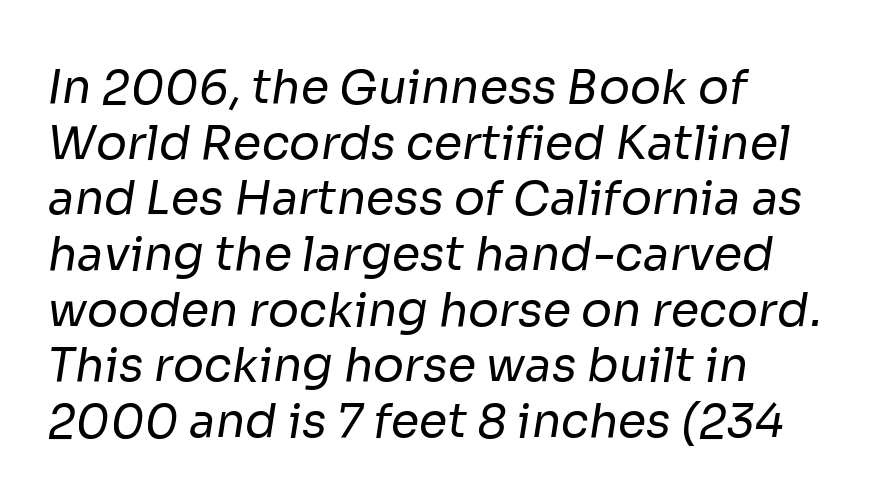
Caption: face not bold, strokes unweighted. Alignment: flush left. These lines are rendered in a variable-pitch font. The text was rendered using a sans face with plain stroke endings. The space beneath each line is pristine and unruled.
